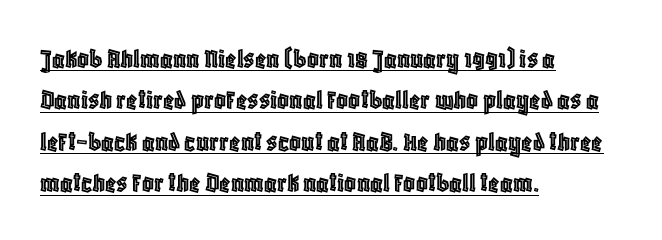
{"italic": "no", "width": "condensed", "x_height": "large", "monospaced": "no", "underline": "yes", "align": "left", "line_spacing": "normal", "line_spacing_ratio": 1.43, "letter_spacing": "normal", "letter_spacing_em": 0.0, "glyph_px": 29}
